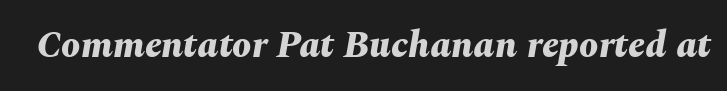
Q: Is the text bold? A: Yes.
Q: Is the text italic (slanted)? A: Yes, it leans right by about 10 degrees.
Q: Is the text underlined? A: No.
Q: Is the spacing between letters normal or unusually wide? A: Normal.
Q: Width (condensed, normal, or wide)? A: Normal.
Q: Stroke contrast? A: Medium.
Q: x-height? A: Medium.
Q: Monospaced? A: No.
